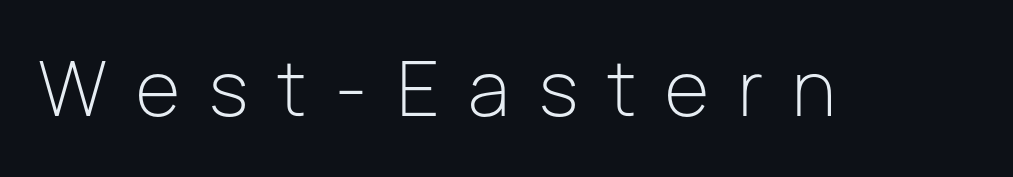
Q: Is the text bold? A: No.
Q: Is the text italic (slanted)? A: No, it is upright.
Q: Is the typeface a serif or a sans-serif typeface? A: Sans-serif.
Q: Is the text underlined? A: No.
Q: Is the spacing between letters normal or unusually wide? A: Unusually wide.
Q: Width (condensed, normal, or wide)? A: Normal.
Q: Stroke contrast? A: Low.
Q: x-height? A: Medium.
Q: Monospaced? A: No.
